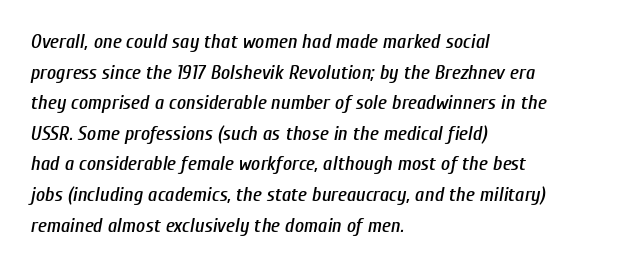
The image shows 20 px text type, italic (leaning right); set left-aligned, normal line spacing (1.53x), normal letter spacing, not underlined.
